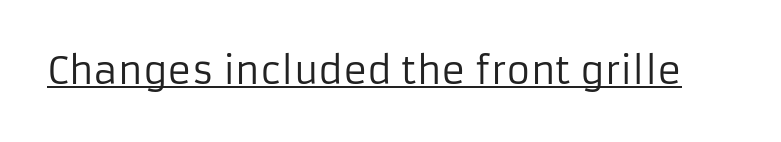
The image shows 37 px regular-weight sans-serif type, upright; set normal letter spacing, underlined; low stroke contrast and a medium x-height.
